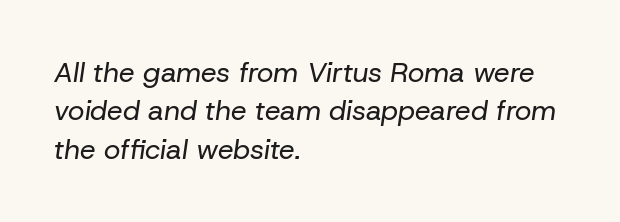
{"italic": "yes", "lean": "right", "slant_degrees": 8, "bold": "no", "weight": "regular", "width": "normal", "stroke_contrast": "low", "x_height": "medium", "monospaced": "no", "underline": "no", "align": "left", "line_spacing": "normal", "line_spacing_ratio": 1.37, "letter_spacing": "normal", "letter_spacing_em": 0.0, "glyph_px": 28}
